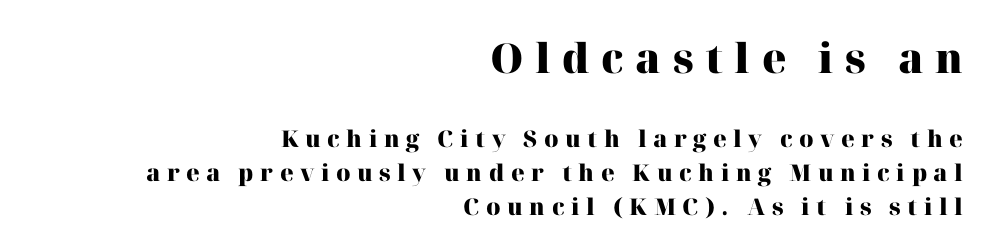
{"serif": "yes", "italic": "no", "bold": "yes", "weight": "heavy", "width": "normal", "stroke_contrast": "high", "x_height": "medium", "monospaced": "no", "underline": "no", "align": "right", "line_spacing": "normal", "line_spacing_ratio": 1.47, "letter_spacing": "wide", "letter_spacing_em": 0.28, "larger_block": "first", "size_ratio": 1.78, "glyph_px": 41}
